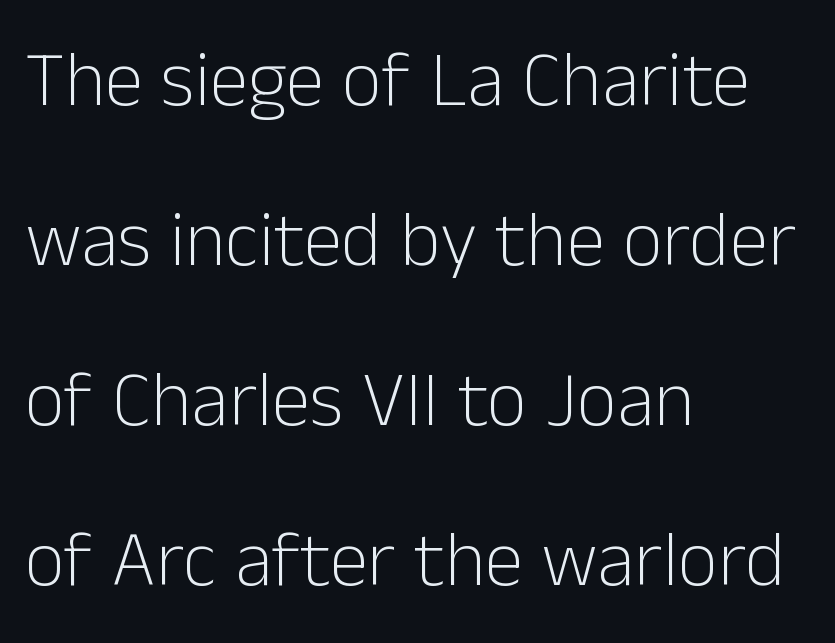
{"serif": "no", "italic": "no", "bold": "no", "weight": "light", "width": "normal", "stroke_contrast": "low", "x_height": "medium", "monospaced": "no", "underline": "no", "align": "left", "line_spacing": "loose", "line_spacing_ratio": 2.05, "letter_spacing": "normal", "letter_spacing_em": 0.0, "glyph_px": 78}
